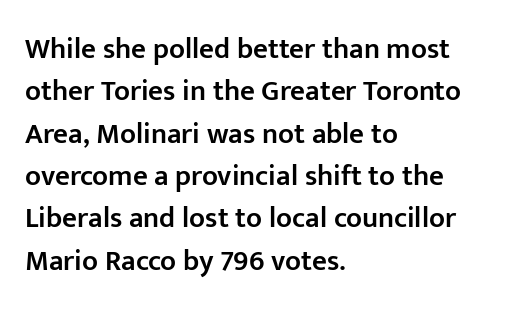
The image shows 29 px semibold sans-serif type, upright; set left-aligned, normal line spacing (1.46x), normal letter spacing, not underlined; low stroke contrast and a medium x-height.
